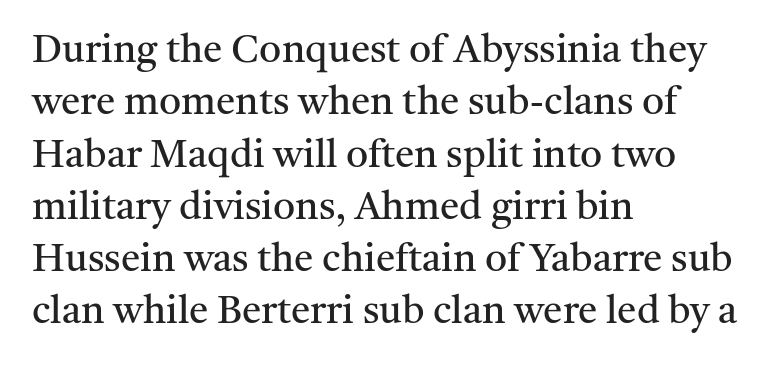
{"serif": "yes", "italic": "no", "bold": "no", "weight": "regular", "width": "normal", "stroke_contrast": "medium", "x_height": "medium", "monospaced": "no", "underline": "no", "align": "left", "line_spacing": "normal", "line_spacing_ratio": 1.34, "letter_spacing": "normal", "letter_spacing_em": 0.0, "glyph_px": 39}
